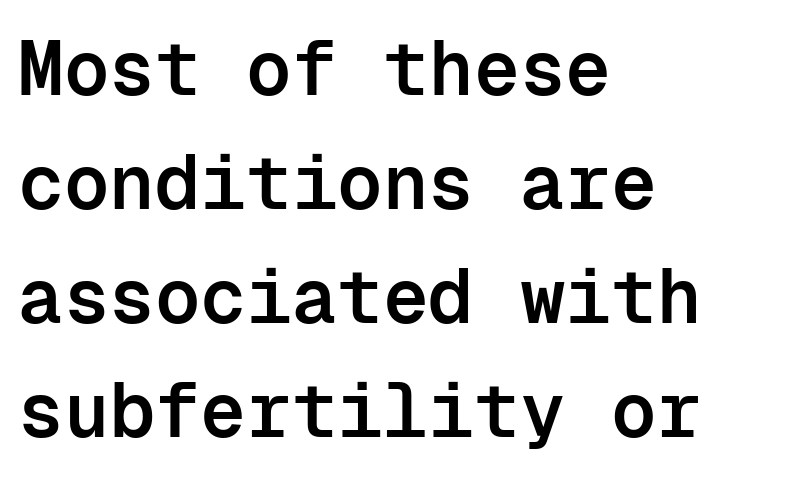
In terms of weight, the rendering is demibold, just under bold. Bare-footed words on every line. Line beginnings align vertically; line endings do not. Do the characters align in a grid? Yes, the font is monospaced. Is there any slant? The stems are plumb. The passage shown has conventional tracking throughout.
